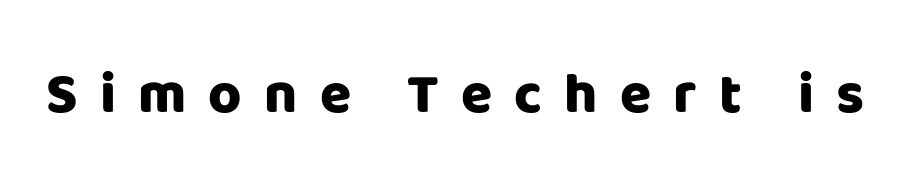
Q: Is the text bold? A: Yes.
Q: Is the text italic (slanted)? A: No, it is upright.
Q: Is the typeface a serif or a sans-serif typeface? A: Sans-serif.
Q: Is the text underlined? A: No.
Q: Is the spacing between letters normal or unusually wide? A: Unusually wide.
Q: Width (condensed, normal, or wide)? A: Normal.
Q: Stroke contrast? A: Low.
Q: x-height? A: Large.
Q: Monospaced? A: No.
